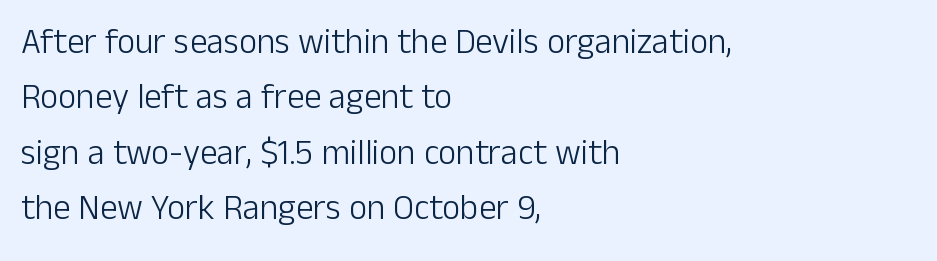
The image shows 35 px light sans-serif type, upright; set left-aligned, normal line spacing (1.58x), normal letter spacing, not underlined; low stroke contrast and a medium x-height.
